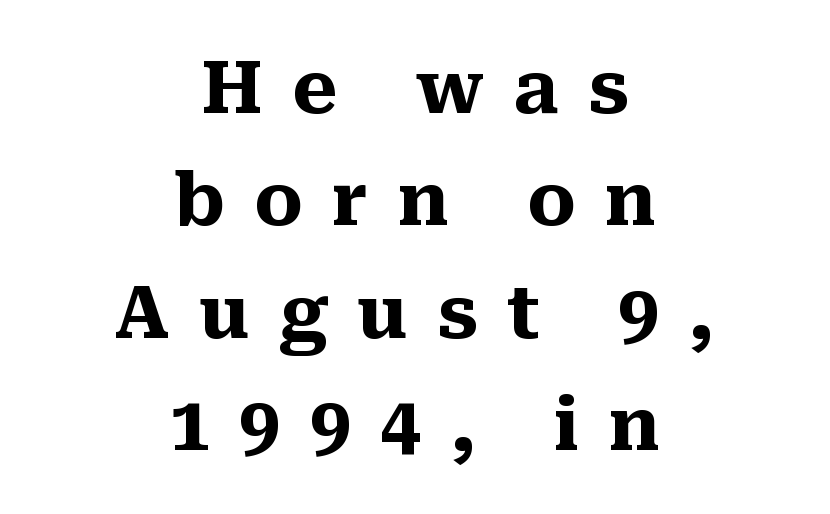
{"serif": "yes", "italic": "no", "bold": "yes", "weight": "heavy", "width": "normal", "stroke_contrast": "medium", "x_height": "medium", "monospaced": "no", "underline": "no", "align": "center", "line_spacing": "normal", "line_spacing_ratio": 1.54, "letter_spacing": "wide", "letter_spacing_em": 0.4, "glyph_px": 73}
